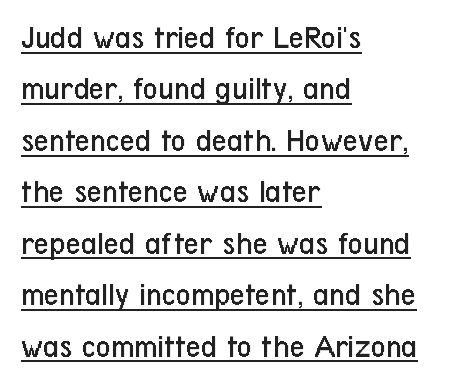
Q: Is the text bold? A: No.
Q: Is the text italic (slanted)? A: No, it is upright.
Q: Is the typeface a serif or a sans-serif typeface? A: Sans-serif.
Q: Is the text underlined? A: Yes.
Q: How is the paragraph aligned? A: Left-aligned.
Q: Is the spacing between letters normal or unusually wide? A: Normal.
Q: Is the spacing between lines tight, normal or loose? A: Normal.
Q: Width (condensed, normal, or wide)? A: Condensed.
Q: Stroke contrast? A: Low.
Q: x-height? A: Medium.
Q: Monospaced? A: No.
